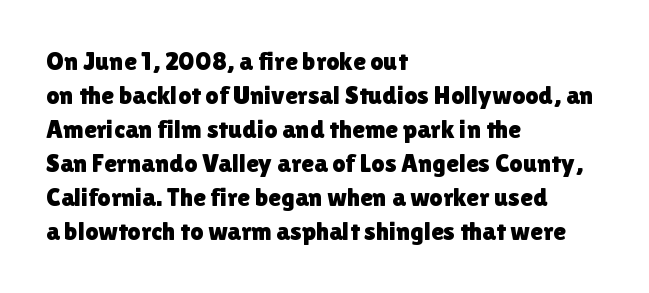
Q: Is the text italic (slanted)? A: No, it is upright.
Q: Is the text underlined? A: No.
Q: How is the paragraph aligned? A: Left-aligned.
Q: Is the spacing between letters normal or unusually wide? A: Normal.
Q: Is the spacing between lines tight, normal or loose? A: Normal.
